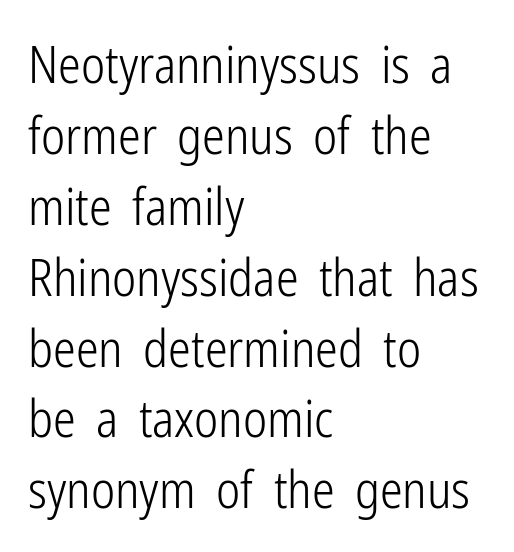
{"serif": "no", "italic": "no", "bold": "no", "weight": "light", "width": "condensed", "stroke_contrast": "low", "x_height": "medium", "monospaced": "no", "underline": "no", "align": "left", "line_spacing": "normal", "line_spacing_ratio": 1.39, "letter_spacing": "normal", "letter_spacing_em": 0.0, "glyph_px": 51}
